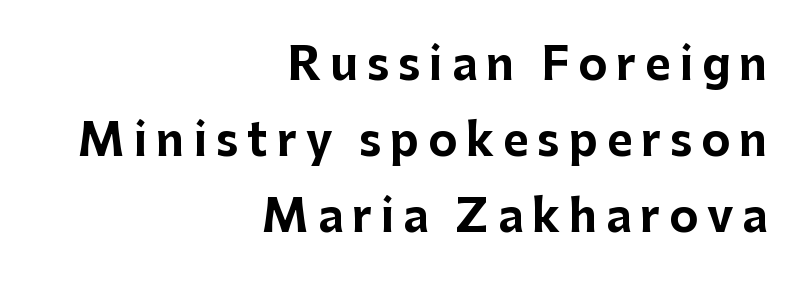
{"serif": "no", "italic": "no", "bold": "yes", "weight": "bold", "width": "normal", "stroke_contrast": "low", "x_height": "medium", "monospaced": "no", "underline": "no", "align": "right", "line_spacing_ratio": 1.73, "letter_spacing": "wide", "letter_spacing_em": 0.2, "glyph_px": 44}
